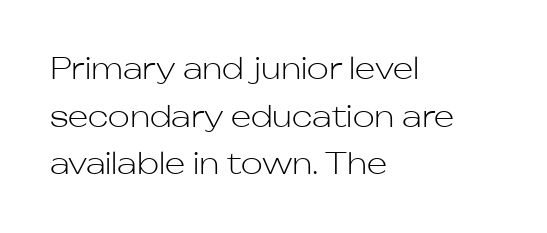
A typesetter would call this proportional, since set widths differ per character. The typesetting does not lean heavy: it is not bold. The paragraph has a hard left edge and a soft right edge. One glance says typical: line gaps are just what's usual. Descenders are the only things crossing below the line. Stroke terminals: plain, sans-serif.
